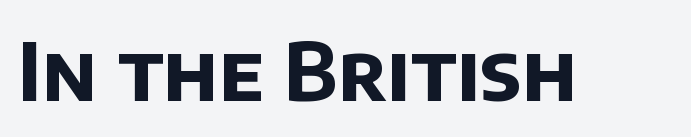
The gap between lines stays unmarked. The face used here is proportionally spaced, like ordinary book or web type. Is this a sans? Yes — the strokes have no serifs. A full-strength bold gives these letters their thick strokes. Caption: standard tracking, unaltered.
